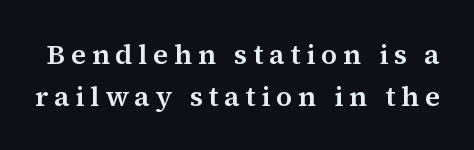
{"serif": "yes", "italic": "no", "width": "normal", "stroke_contrast": "medium", "x_height": "medium", "monospaced": "no", "underline": "no", "line_spacing": "normal", "line_spacing_ratio": 1.49, "letter_spacing": "wide", "letter_spacing_em": 0.2, "glyph_px": 28}
